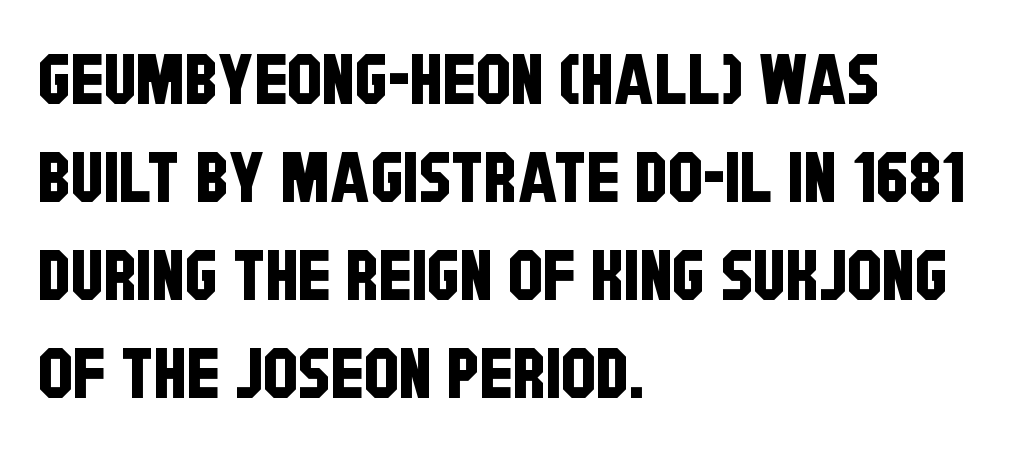
Nobody drew a line under any word here. One glance says typical: line gaps are just what's usual. This sample has the flowing, uneven cadence of proportional lettering. The paragraph has a hard left edge and a soft right edge.
